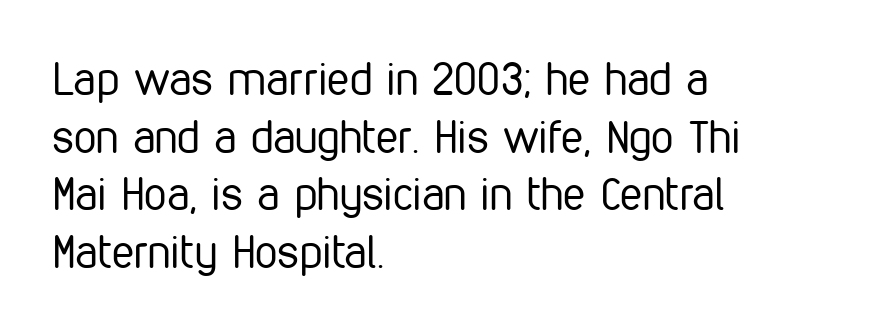
What kind of face is this? One without serifs — a sans. Does extra space separate the letters? No, they use regular spacing. Rule under the text: the space is simply empty. Posture: straight, roman, zero tilt. The ragged edge is on the right, which tells us the setting is flush left. Horizontal bands of white between lines are of average thickness.
